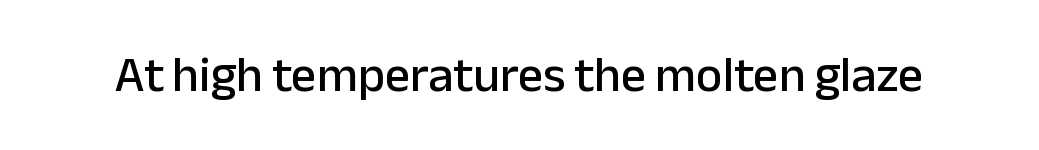
The image shows 50 px sans-serif type, upright; set normal letter spacing, not underlined; low stroke contrast and a medium x-height.
